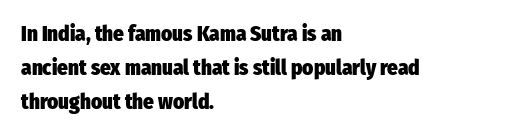
The image shows 21 px bold type, upright; set left-aligned, normal line spacing (1.63x), normal letter spacing, not underlined.
